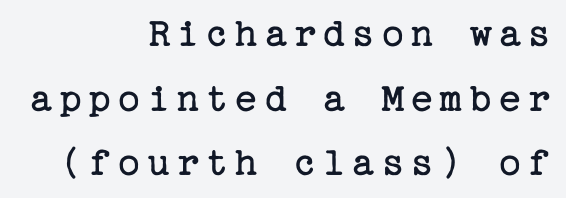
The image shows 42 px regular-weight serif type, upright; set right-aligned, normal line spacing (1.54x), not underlined; low stroke contrast and a medium x-height.
